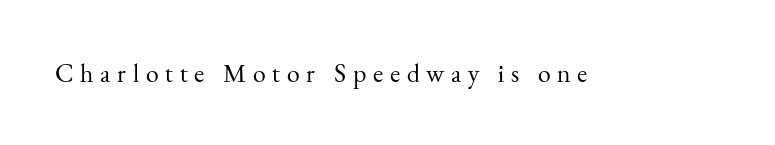
The image shows 26 px text type, upright; set unusually wide letter spacing (+0.26 em), not underlined.
